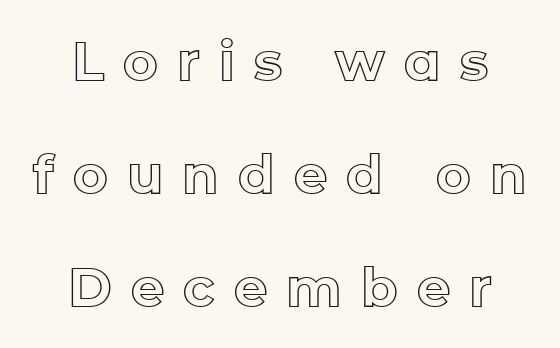
Q: Is the text italic (slanted)? A: No, it is upright.
Q: Is the text underlined? A: No.
Q: How is the paragraph aligned? A: Centered.
Q: Is the spacing between letters normal or unusually wide? A: Unusually wide.
Q: Is the spacing between lines tight, normal or loose? A: Loose.
Q: Width (condensed, normal, or wide)? A: Normal.
Q: x-height? A: Medium.
Q: Monospaced? A: No.
